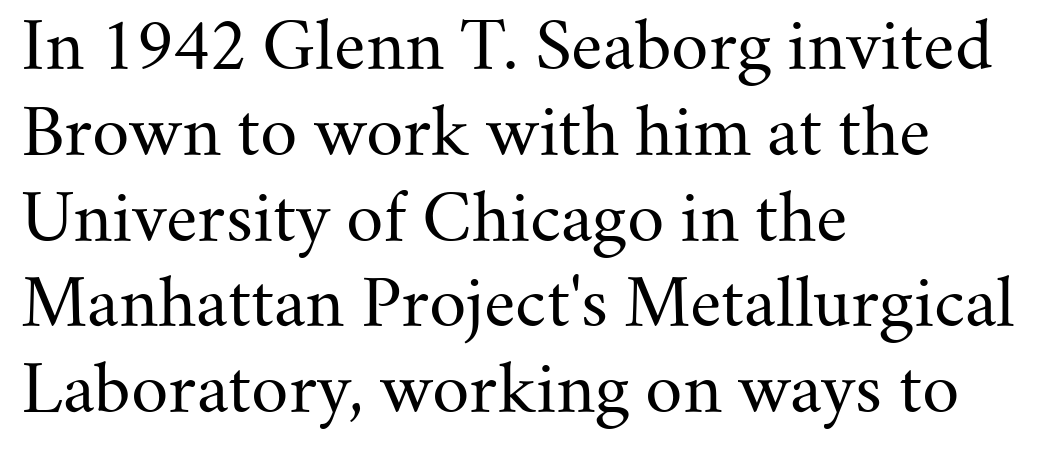
{"serif": "yes", "italic": "no", "bold": "no", "weight": "regular", "width": "normal", "stroke_contrast": "medium", "x_height": "small", "monospaced": "no", "underline": "no", "align": "left", "line_spacing": "normal", "line_spacing_ratio": 1.32, "letter_spacing": "normal", "letter_spacing_em": 0.0, "glyph_px": 65}
